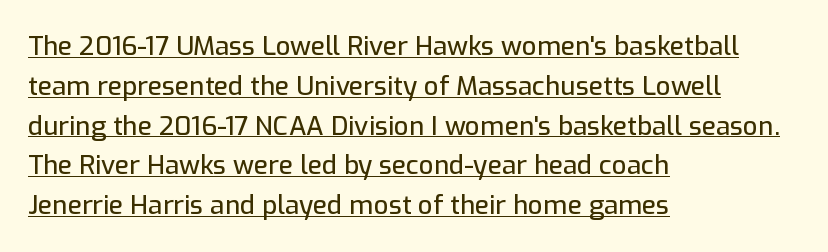
{"italic": "no", "underline": "yes", "align": "left", "line_spacing": "normal", "line_spacing_ratio": 1.53, "letter_spacing": "normal", "letter_spacing_em": 0.0, "glyph_px": 26}
